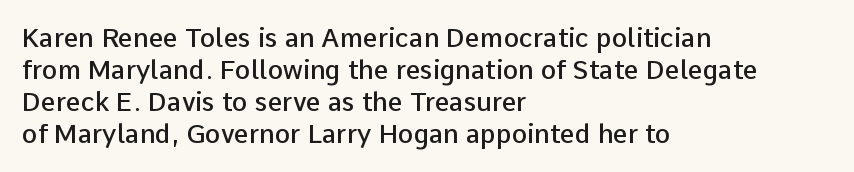
{"italic": "no", "bold": "semi", "underline": "no", "align": "left", "line_spacing_ratio": 1.23, "letter_spacing": "normal", "letter_spacing_em": 0.0, "glyph_px": 26}
